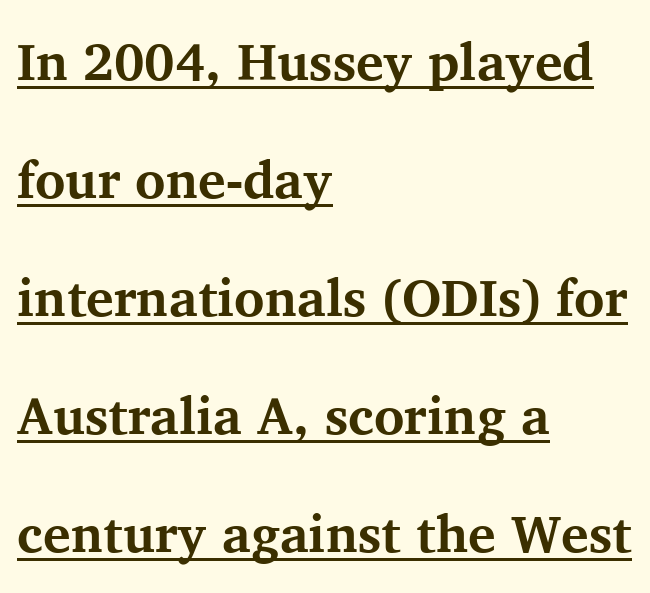
{"serif": "yes", "italic": "no", "bold": "yes", "weight": "bold", "width": "normal", "stroke_contrast": "medium", "x_height": "medium", "monospaced": "no", "underline": "yes", "align": "left", "line_spacing": "loose", "line_spacing_ratio": 2.27, "letter_spacing": "normal", "letter_spacing_em": 0.0, "glyph_px": 52}
